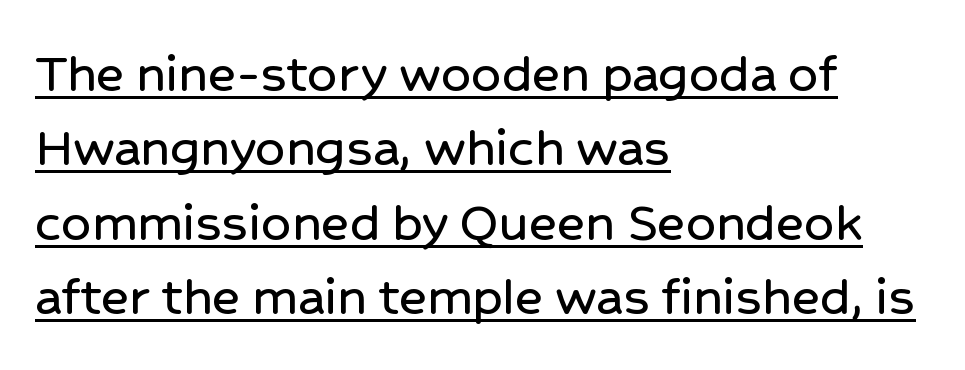
Q: Is the text italic (slanted)? A: No, it is upright.
Q: Is the typeface a serif or a sans-serif typeface? A: Sans-serif.
Q: Is the text underlined? A: Yes.
Q: How is the paragraph aligned? A: Left-aligned.
Q: Is the spacing between letters normal or unusually wide? A: Normal.
Q: Is the spacing between lines tight, normal or loose? A: Normal.
Q: Width (condensed, normal, or wide)? A: Normal.
Q: Stroke contrast? A: Low.
Q: x-height? A: Medium.
Q: Monospaced? A: No.
